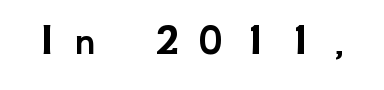
{"serif": "no", "italic": "no", "width": "normal", "stroke_contrast": "low", "x_height": "small", "monospaced": "no", "underline": "no", "letter_spacing": "wide", "letter_spacing_em": 0.46, "glyph_px": 45}
